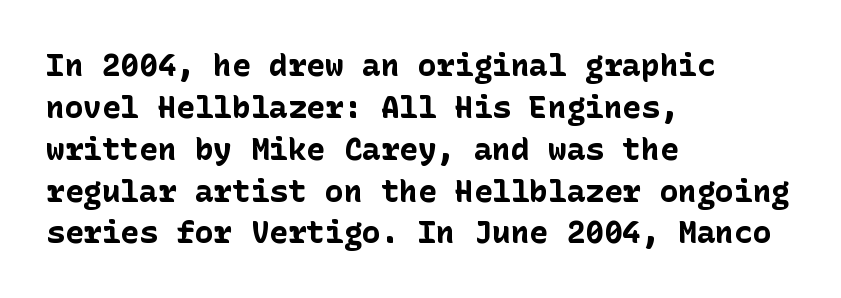
The image shows 31 px bold sans-serif type, upright; set left-aligned, normal line spacing (1.35x), normal letter spacing, not underlined; low stroke contrast and a medium x-height.
